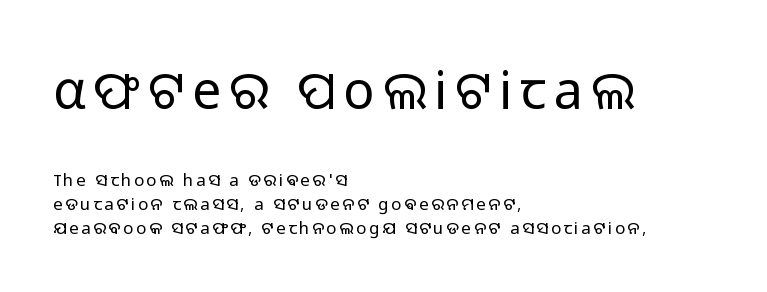
{"serif": "no", "italic": "no", "bold": "no", "weight": "light", "width": "normal", "stroke_contrast": "low", "x_height": "medium", "monospaced": "no", "underline": "no", "align": "left", "line_spacing": "normal", "line_spacing_ratio": 1.4, "larger_block": "first", "size_ratio": 3.06, "glyph_px": 52}
